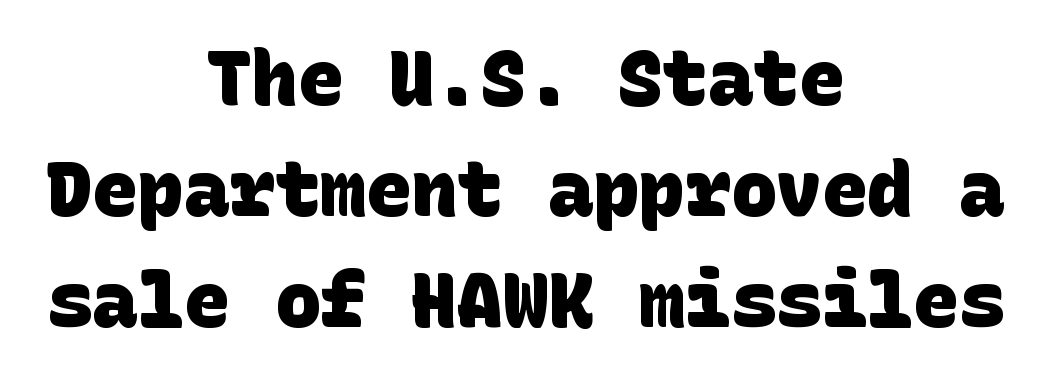
Q: Is the text bold? A: Yes.
Q: Is the typeface a serif or a sans-serif typeface? A: Sans-serif.
Q: Is the text underlined? A: No.
Q: How is the paragraph aligned? A: Centered.
Q: Is the spacing between letters normal or unusually wide? A: Normal.
Q: Is the spacing between lines tight, normal or loose? A: Normal.
Q: Width (condensed, normal, or wide)? A: Normal.
Q: Stroke contrast? A: Low.
Q: x-height? A: Large.
